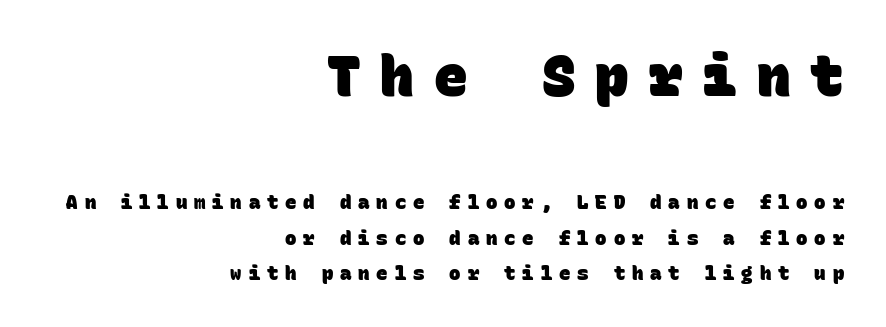
Fixed-width glyphs throughout — classic coding-font behaviour. There is plenty of visible air inserted between adjacent glyphs. Larger block? The one above; the one below is distinctly smaller. Caption: bold face, heavy strokes.
